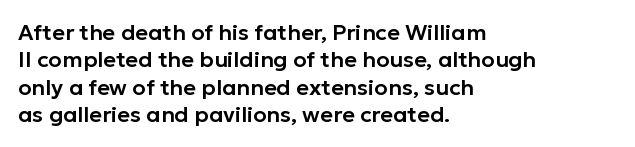
The lines are quadded left. Bare-footed words on every line. Notice how the stems are strictly vertical — no italics here. The gaps between neighbouring characters are ordinary and unremarkable.
